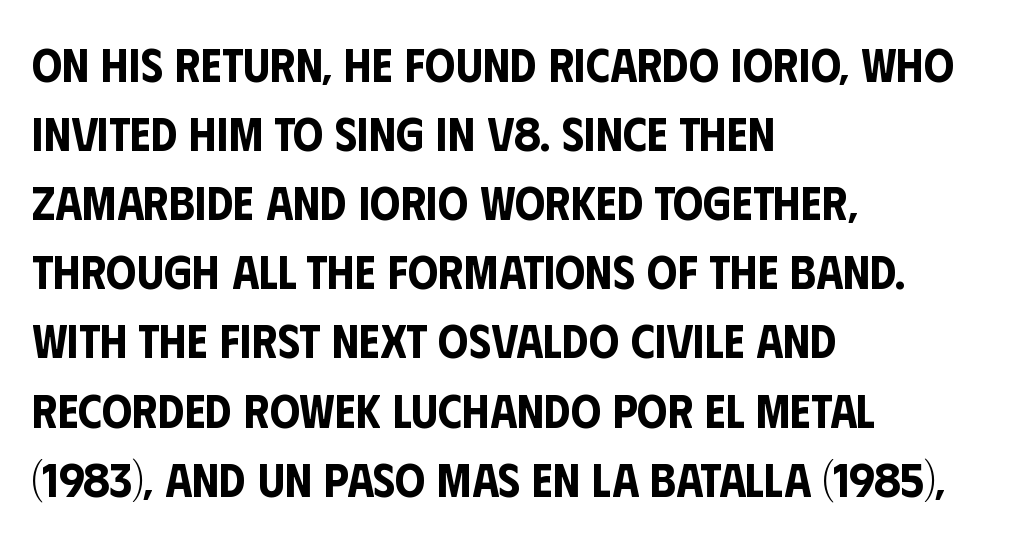
The image shows 48 px condensed sans-serif type, upright; set left-aligned, normal line spacing (1.44x), normal letter spacing, not underlined; low stroke contrast and a large x-height.
